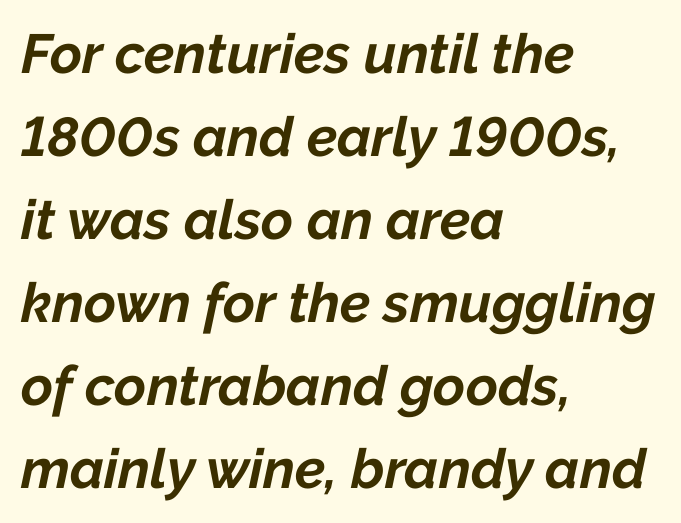
Q: Is the text bold? A: Yes.
Q: Is the text italic (slanted)? A: Yes, it leans right by about 12 degrees.
Q: Is the text underlined? A: No.
Q: How is the paragraph aligned? A: Left-aligned.
Q: Is the spacing between letters normal or unusually wide? A: Normal.
Q: Is the spacing between lines tight, normal or loose? A: Normal.
Q: Width (condensed, normal, or wide)? A: Normal.
Q: Stroke contrast? A: Low.
Q: x-height? A: Medium.
Q: Monospaced? A: No.
